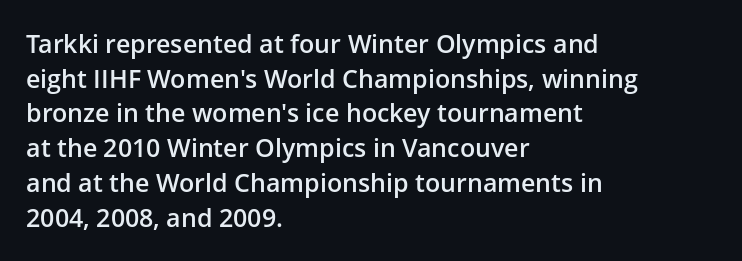
Quick note: underline off. The block of text has a typical density, with ordinary space between rows. Does the lettering tilt? It doesn't — this is upright. Characters follow at the spacing the type designer built in.
